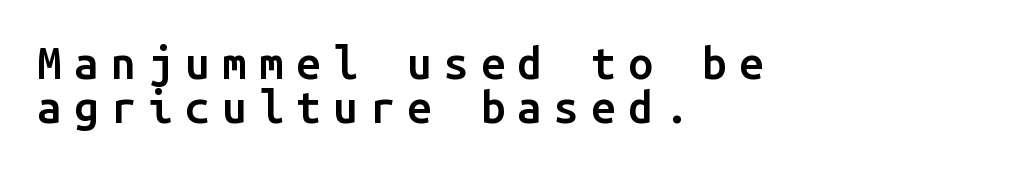
{"serif": "no", "italic": "no", "bold": "semi", "weight": "semibold", "width": "normal", "stroke_contrast": "low", "x_height": "medium", "monospaced": "yes", "underline": "no", "align": "left", "line_spacing": "tight", "line_spacing_ratio": 1.01, "letter_spacing": "wide", "letter_spacing_em": 0.28, "glyph_px": 44}
